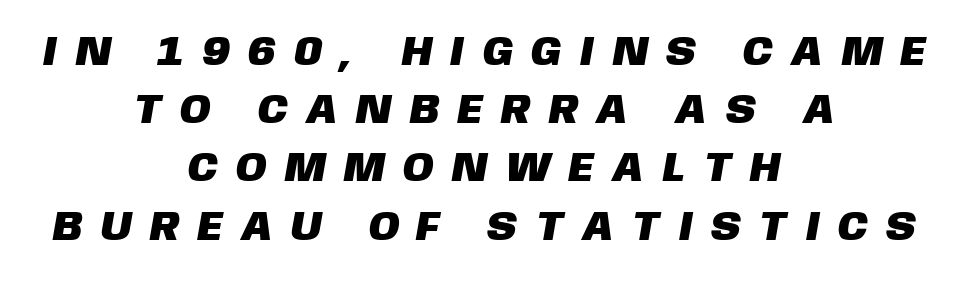
The image shows 41 px sans-serif type; set centered, normal line spacing (1.42x), unusually wide letter spacing (+0.49 em), not underlined; low stroke contrast and a large x-height.
